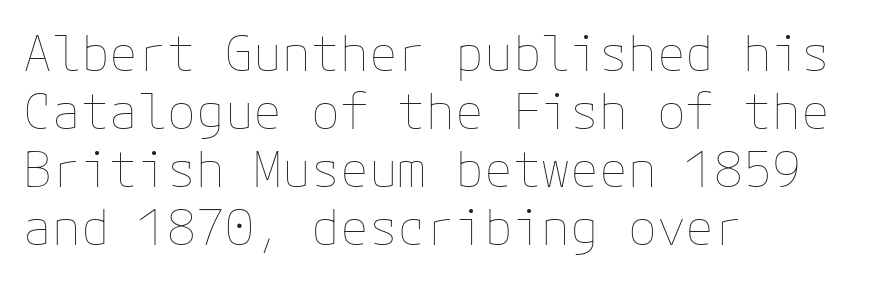
Q: Is the text bold? A: No.
Q: Is the text italic (slanted)? A: No, it is upright.
Q: Is the text underlined? A: No.
Q: How is the paragraph aligned? A: Left-aligned.
Q: Is the spacing between letters normal or unusually wide? A: Normal.
Q: Width (condensed, normal, or wide)? A: Normal.
Q: Stroke contrast? A: Low.
Q: x-height? A: Medium.
